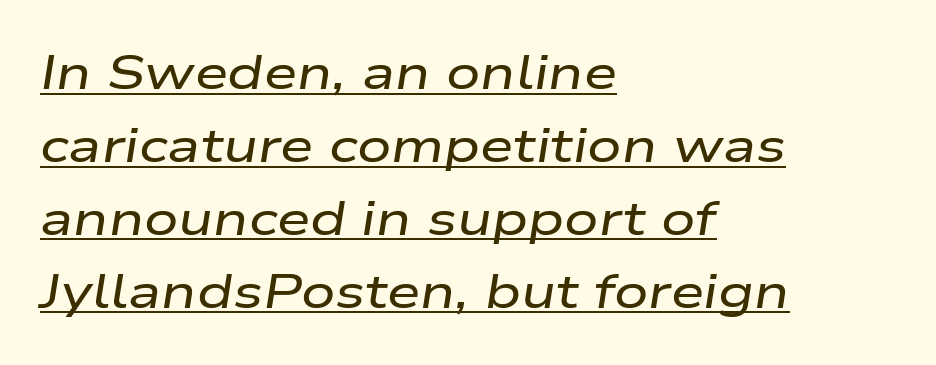
{"italic": "yes", "lean": "right", "slant_degrees": 9, "width": "wide", "stroke_contrast": "low", "x_height": "medium", "monospaced": "no", "underline": "yes", "align": "left", "line_spacing": "normal", "line_spacing_ratio": 1.52, "letter_spacing": "normal", "letter_spacing_em": 0.0, "glyph_px": 48}
